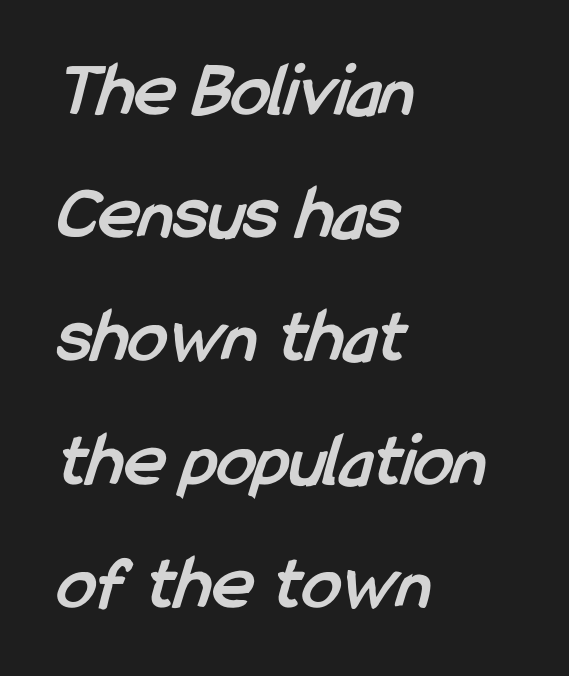
Q: Is the text bold? A: Yes.
Q: Is the typeface a serif or a sans-serif typeface? A: Sans-serif.
Q: Is the text underlined? A: No.
Q: How is the paragraph aligned? A: Left-aligned.
Q: Is the spacing between letters normal or unusually wide? A: Normal.
Q: Is the spacing between lines tight, normal or loose? A: Normal.
Q: Width (condensed, normal, or wide)? A: Condensed.
Q: Stroke contrast? A: Low.
Q: x-height? A: Medium.
Q: Monospaced? A: No.
